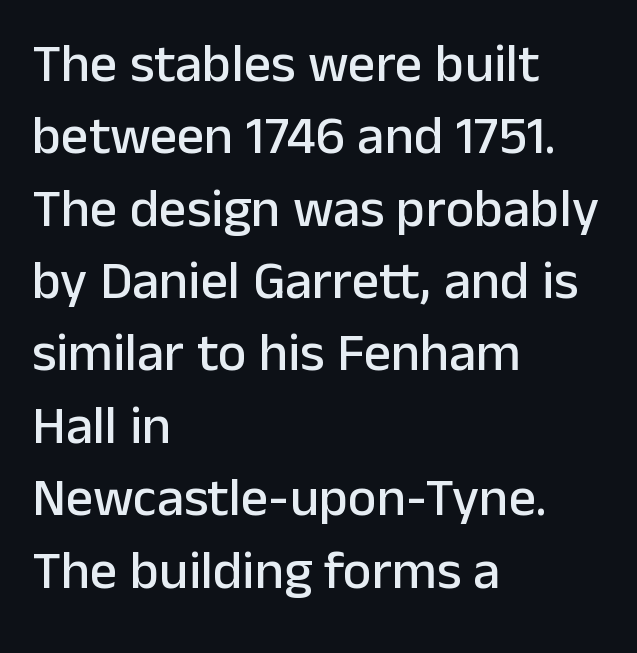
{"serif": "no", "italic": "no", "width": "normal", "stroke_contrast": "low", "x_height": "medium", "monospaced": "no", "underline": "no", "align": "left", "line_spacing": "normal", "line_spacing_ratio": 1.34, "letter_spacing": "normal", "letter_spacing_em": 0.0, "glyph_px": 54}
